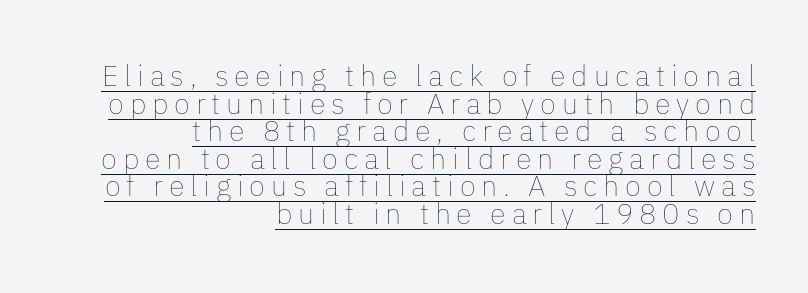
Q: Is the text bold? A: No.
Q: Is the text italic (slanted)? A: No, it is upright.
Q: Is the text underlined? A: Yes.
Q: How is the paragraph aligned? A: Right-aligned.
Q: Is the spacing between letters normal or unusually wide? A: Unusually wide.
Q: Is the spacing between lines tight, normal or loose? A: Tight.
Q: Width (condensed, normal, or wide)? A: Normal.
Q: Stroke contrast? A: Low.
Q: x-height? A: Medium.
Q: Monospaced? A: No.
